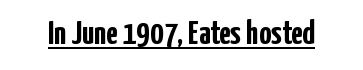
Q: Is the text bold? A: Yes.
Q: Is the text italic (slanted)? A: No, it is upright.
Q: Is the typeface a serif or a sans-serif typeface? A: Sans-serif.
Q: Is the text underlined? A: Yes.
Q: Is the spacing between letters normal or unusually wide? A: Normal.
Q: Width (condensed, normal, or wide)? A: Condensed.
Q: Stroke contrast? A: Low.
Q: x-height? A: Medium.
Q: Monospaced? A: No.
